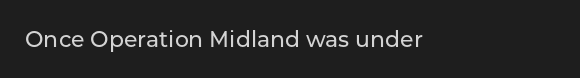
Q: Is the text italic (slanted)? A: No, it is upright.
Q: Is the text underlined? A: No.
Q: Is the spacing between letters normal or unusually wide? A: Normal.
